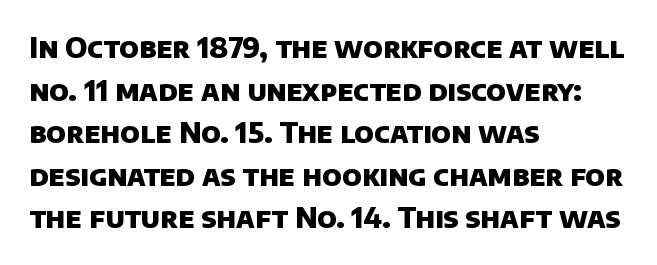
Q: Is the text bold? A: Yes.
Q: Is the typeface a serif or a sans-serif typeface? A: Sans-serif.
Q: Is the text underlined? A: No.
Q: How is the paragraph aligned? A: Left-aligned.
Q: Is the spacing between letters normal or unusually wide? A: Normal.
Q: Is the spacing between lines tight, normal or loose? A: Normal.
Q: Width (condensed, normal, or wide)? A: Normal.
Q: Stroke contrast? A: Low.
Q: x-height? A: Large.
Q: Monospaced? A: No.
